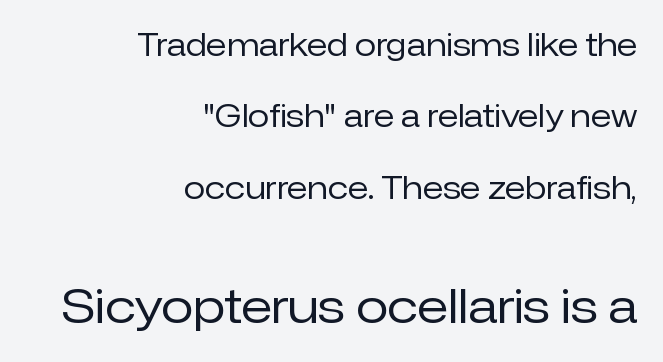
Has an underline been added? It has not. Top chunk: small. Bottom chunk: large. Caption: standard tracking, unaltered. Loosely led — the rows are spread out. Stroke thickness stays within the range of a standard reading face or lighter.
